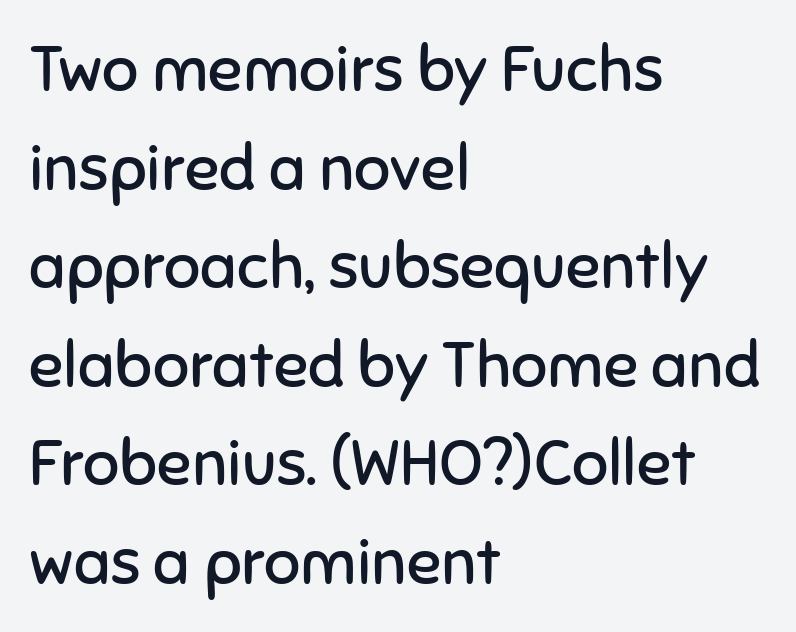
The image shows 64 px regular-weight sans-serif type, upright; set left-aligned, normal line spacing (1.54x), normal letter spacing, not underlined; low stroke contrast and a medium x-height.
